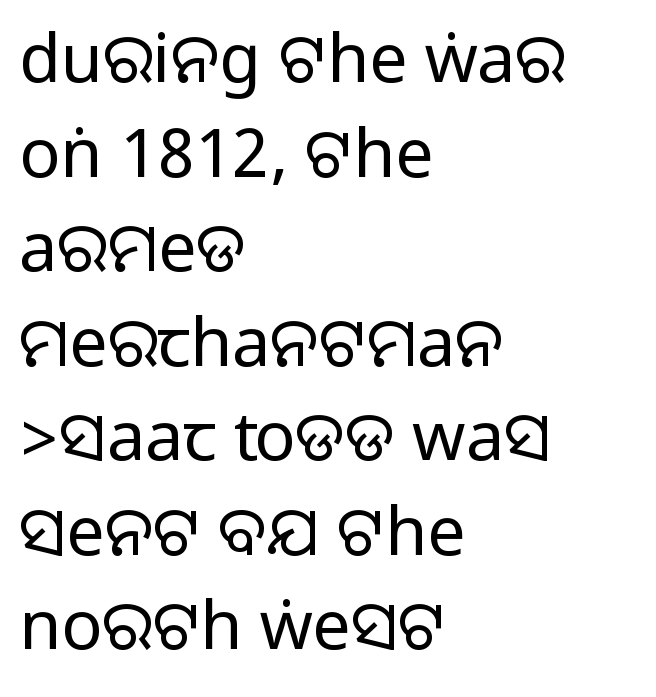
Q: Is the text italic (slanted)? A: No, it is upright.
Q: Is the typeface a serif or a sans-serif typeface? A: Sans-serif.
Q: Is the text underlined? A: No.
Q: How is the paragraph aligned? A: Left-aligned.
Q: Is the spacing between letters normal or unusually wide? A: Normal.
Q: Is the spacing between lines tight, normal or loose? A: Normal.
Q: Width (condensed, normal, or wide)? A: Normal.
Q: Stroke contrast? A: Medium.
Q: Monospaced? A: No.
